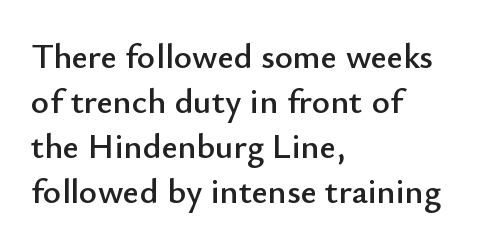
{"serif": "no", "italic": "no", "width": "normal", "stroke_contrast": "low", "x_height": "small", "monospaced": "no", "underline": "no", "align": "left", "line_spacing": "normal", "line_spacing_ratio": 1.29, "letter_spacing": "normal", "letter_spacing_em": 0.0, "glyph_px": 35}
